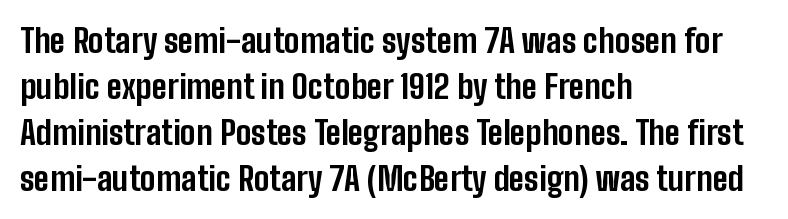
The text block is weighted toward the left margin, trailing off unevenly rightward. You could not count columns in this text — the font is proportionally spaced. Serifs: no, the terminals of the letterforms are clean. This sample uses an upright cut, with every glyph sitting square on the baseline. Bold? Absolutely — the strokes are thick and heavy.
